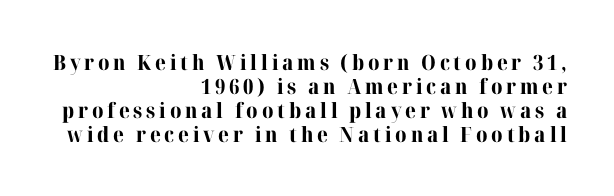
The image shows 21 px bold type, upright; set right-aligned, tight line spacing (1.14x), not underlined.
